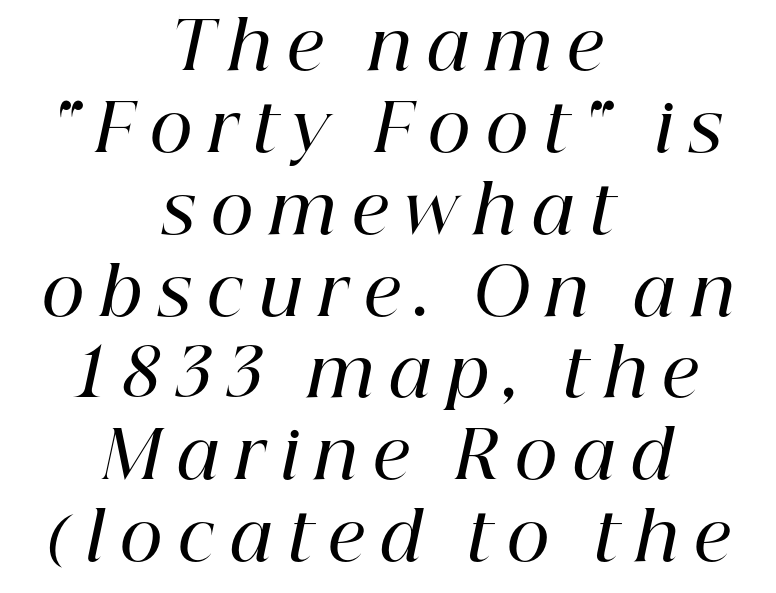
Typeset on center — no edge is straight. The face used here is seriffed, in the tradition of book romans. Words float on clear page, feet unadorned. The passage shown has open, widely tracked lettering throughout. Rendered with sloped, italic letterforms.
